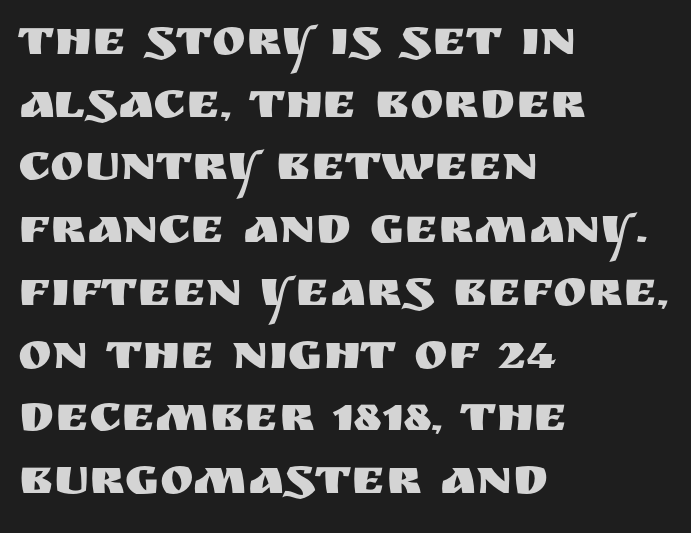
Q: Is the text italic (slanted)? A: No, it is upright.
Q: Is the typeface a serif or a sans-serif typeface? A: Sans-serif.
Q: Is the text underlined? A: No.
Q: How is the paragraph aligned? A: Left-aligned.
Q: Is the spacing between letters normal or unusually wide? A: Normal.
Q: Width (condensed, normal, or wide)? A: Normal.
Q: Stroke contrast? A: Medium.
Q: x-height? A: Large.
Q: Monospaced? A: No.
